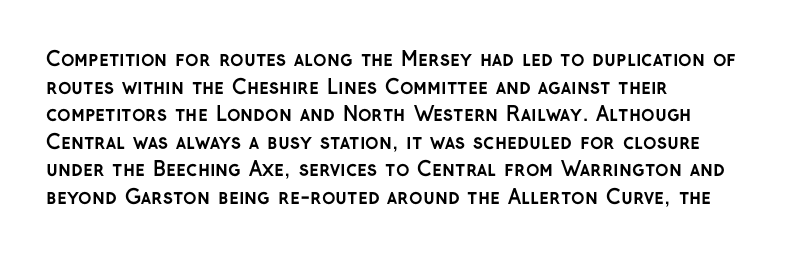
Q: Is the text bold? A: Yes.
Q: Is the text italic (slanted)? A: No, it is upright.
Q: Is the text underlined? A: No.
Q: How is the paragraph aligned? A: Left-aligned.
Q: Is the spacing between letters normal or unusually wide? A: Normal.
Q: Is the spacing between lines tight, normal or loose? A: Normal.
